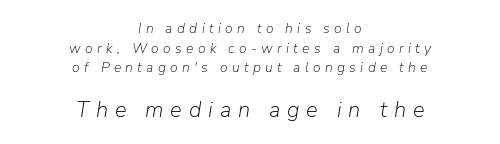
Q: Is the text bold? A: No.
Q: Is the text italic (slanted)? A: Yes, it leans right by about 9 degrees.
Q: Is the text underlined? A: No.
Q: How is the paragraph aligned? A: Centered.
Q: Is the spacing between letters normal or unusually wide? A: Unusually wide.
Q: Is the spacing between lines tight, normal or loose? A: Normal.
Q: Which block of text is set in a larger size, the first (top) or the second (bottom)? A: The second (bottom) one.
